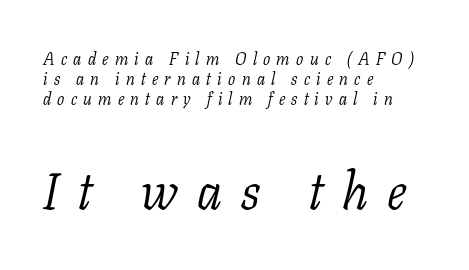
{"serif": "yes", "italic": "yes", "lean": "right", "slant_degrees": 11, "bold": "no", "weight": "light", "width": "normal", "stroke_contrast": "low", "x_height": "medium", "monospaced": "no", "underline": "no", "align": "left", "line_spacing_ratio": 1.17, "letter_spacing": "wide", "letter_spacing_em": 0.37, "larger_block": "second", "size_ratio": 3.06, "glyph_px": 52}
